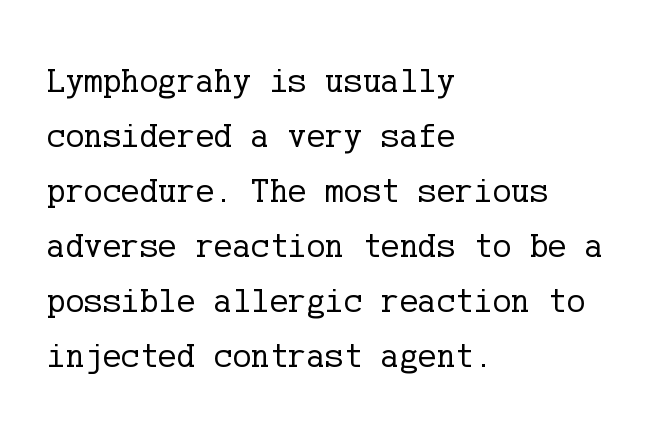
Q: Is the text bold? A: No.
Q: Is the text italic (slanted)? A: No, it is upright.
Q: Is the typeface a serif or a sans-serif typeface? A: Serif.
Q: Is the text underlined? A: No.
Q: How is the paragraph aligned? A: Left-aligned.
Q: Is the spacing between letters normal or unusually wide? A: Normal.
Q: Is the spacing between lines tight, normal or loose? A: Normal.
Q: Width (condensed, normal, or wide)? A: Normal.
Q: Stroke contrast? A: Low.
Q: x-height? A: Medium.
